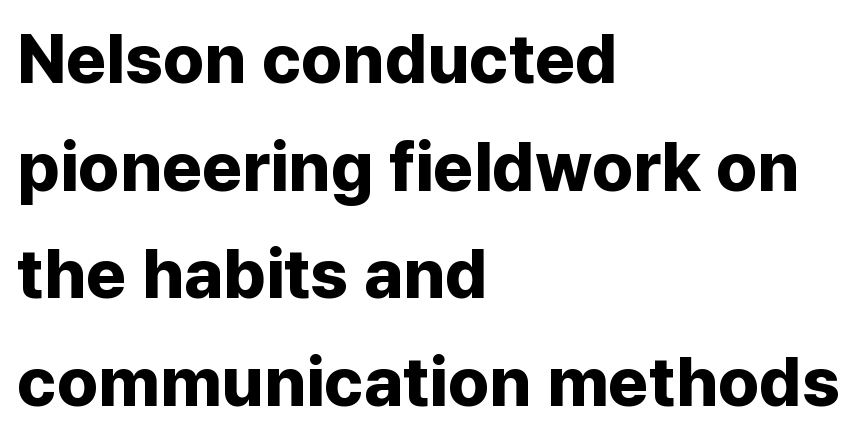
The image shows 69 px bold sans-serif type, upright; set left-aligned, normal line spacing (1.56x), normal letter spacing, not underlined; low stroke contrast and a medium x-height.
